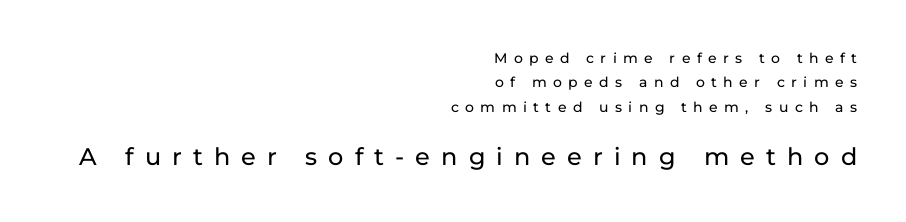
{"italic": "no", "underline": "no", "align": "right", "line_spacing_ratio": 1.74, "letter_spacing": "wide", "letter_spacing_em": 0.46, "larger_block": "second", "size_ratio": 1.71, "glyph_px": 24}
